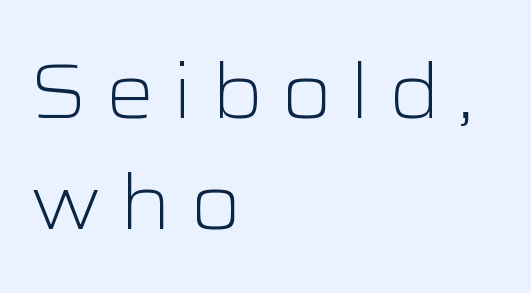
The image shows 77 px light, wide sans-serif type, upright; set left-aligned, normal line spacing (1.44x), unusually wide letter spacing (+0.23 em), not underlined; low stroke contrast and a medium x-height.
